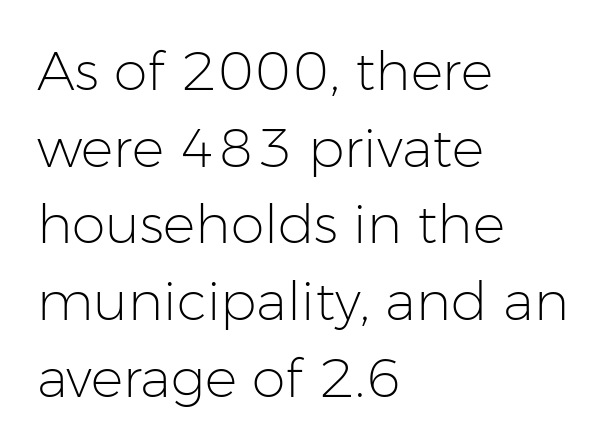
This sample keeps an unexceptional amount of space between lines. One-word summary of the alignment: left. Default kerning and tracking; the words read as compact shapes. Notice how the stems are strictly vertical — no italics here. Each letter's strokes conclude bluntly, with no projecting serifs.
